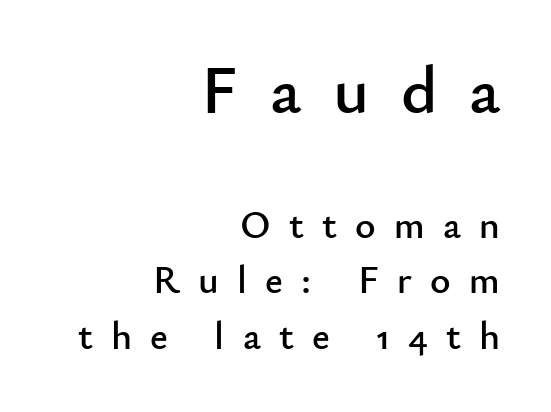
{"serif": "no", "italic": "no", "width": "normal", "stroke_contrast": "low", "x_height": "small", "monospaced": "no", "underline": "no", "align": "right", "line_spacing": "normal", "line_spacing_ratio": 1.42, "letter_spacing": "wide", "letter_spacing_em": 0.47, "larger_block": "first", "size_ratio": 1.74, "glyph_px": 68}
